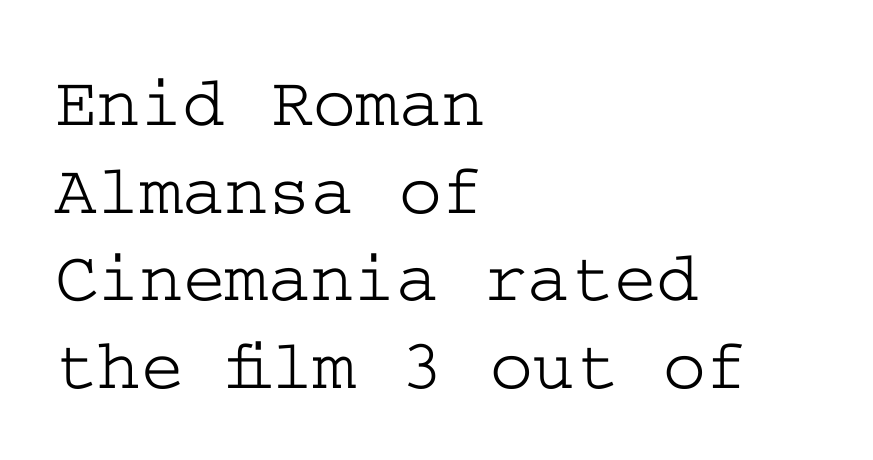
The image shows 73 px wide serif type, upright; set left-aligned, line spacing 1.2x, normal letter spacing, not underlined; low stroke contrast and a medium x-height.
